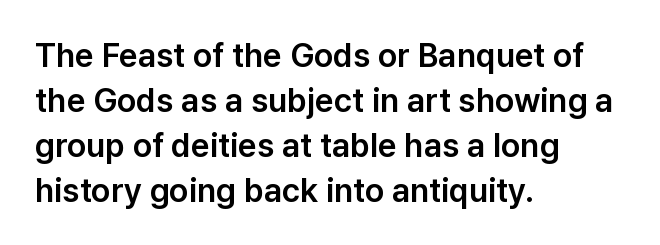
The paragraph shown leans on its left margin. Nope, not italic — everything's standing straight. Each word holds together tightly as a unit, with standard inter-letter gaps. The text was rendered using a sans face with plain stroke endings. The passage shown is typed in a proportional face where columns would drift.
